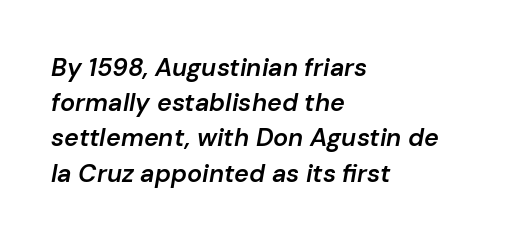
Honestly, the row spacing looks completely unremarkable. The line texture is even and compact thanks to regular tracking. The foot of each line stays bare and open. Left-aligned paragraph, ragged on the right. Designer's note — italics engaged.
